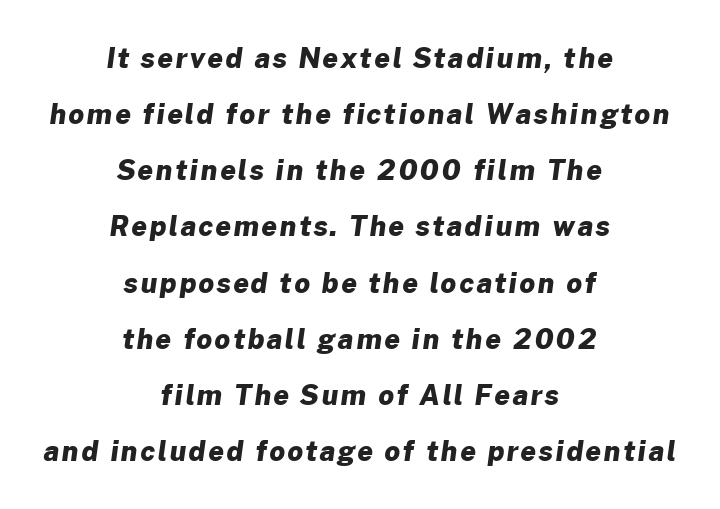
The space between consecutive lines is lavish. Does the copy run flush right? No — it is centered line by line. On the weight axis this lands at bold, roughly 700. Descender tails drop into unmarked territory.
